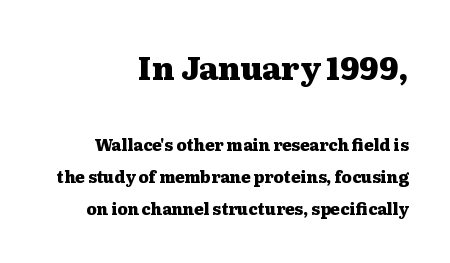
The image shows 32 px heavy, wide serif type, upright; set right-aligned, loose line spacing (2.01x), normal letter spacing, not underlined; the first (top) block is 2.0x larger; medium stroke contrast and a medium x-height.
